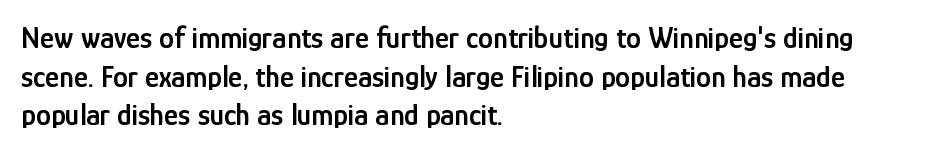
{"serif": "no", "italic": "no", "bold": "semi", "weight": "semibold", "width": "condensed", "stroke_contrast": "low", "x_height": "medium", "monospaced": "no", "underline": "no", "align": "left", "line_spacing": "normal", "line_spacing_ratio": 1.29, "letter_spacing": "normal", "letter_spacing_em": 0.0, "glyph_px": 30}
